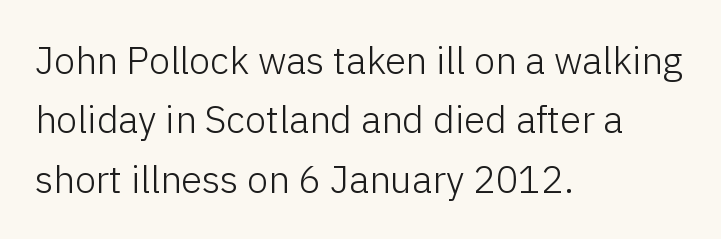
{"serif": "no", "italic": "no", "bold": "no", "weight": "light", "width": "normal", "stroke_contrast": "low", "x_height": "medium", "monospaced": "no", "underline": "no", "align": "left", "line_spacing": "normal", "line_spacing_ratio": 1.56, "letter_spacing": "normal", "letter_spacing_em": 0.0, "glyph_px": 38}
